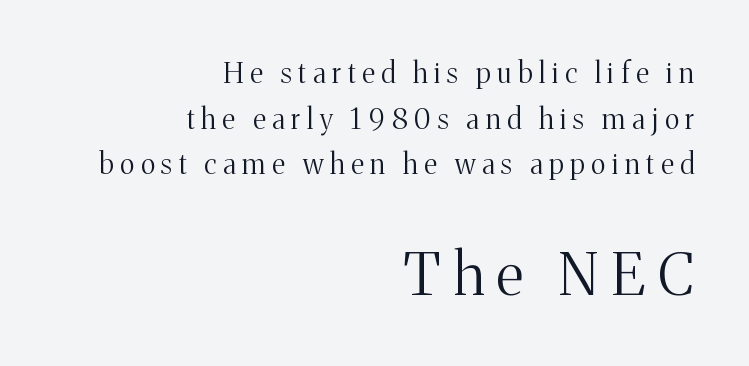
The image shows 57 px light serif type, upright; set right-aligned, normal line spacing (1.63x), unusually wide letter spacing (+0.24 em), not underlined; the second (bottom) block is 2.04x larger; medium stroke contrast and a medium x-height.
